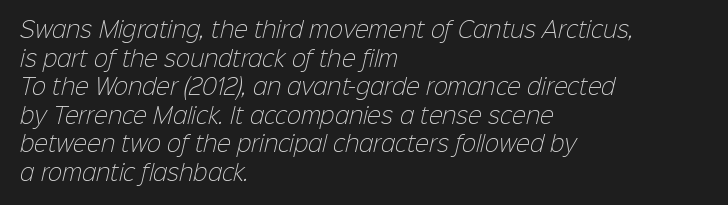
The image shows 21 px text type; set left-aligned, normal line spacing (1.36x), normal letter spacing, not underlined.
